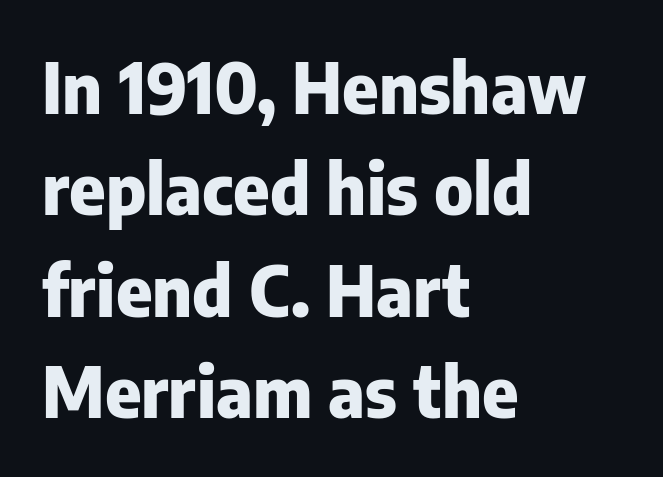
The image shows 69 px heavy sans-serif type, upright; set left-aligned, normal line spacing (1.47x), normal letter spacing, not underlined; low stroke contrast and a medium x-height.
